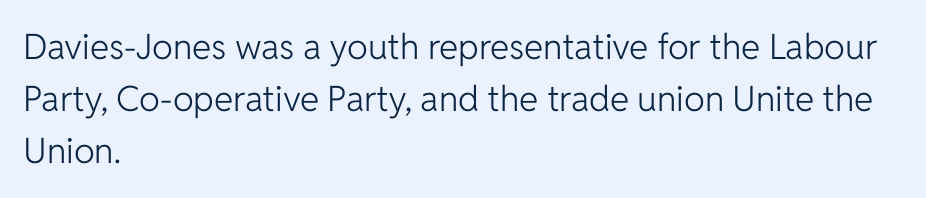
Q: Is the text bold? A: No.
Q: Is the text italic (slanted)? A: No, it is upright.
Q: Is the typeface a serif or a sans-serif typeface? A: Sans-serif.
Q: Is the text underlined? A: No.
Q: How is the paragraph aligned? A: Left-aligned.
Q: Is the spacing between letters normal or unusually wide? A: Normal.
Q: Is the spacing between lines tight, normal or loose? A: Normal.
Q: Width (condensed, normal, or wide)? A: Normal.
Q: Stroke contrast? A: Low.
Q: x-height? A: Medium.
Q: Monospaced? A: No.
